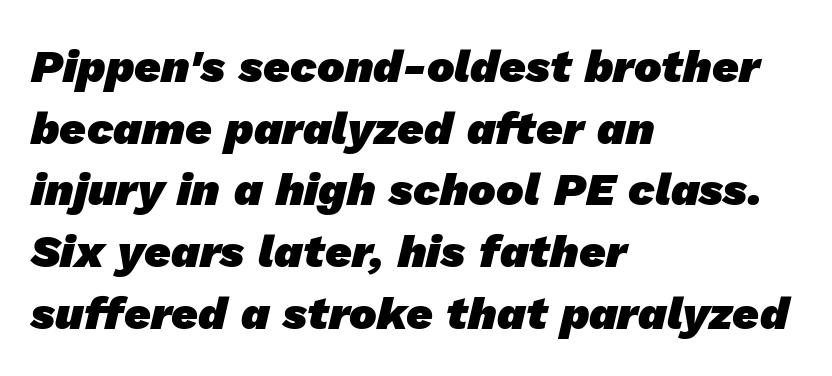
{"serif": "no", "bold": "yes", "weight": "heavy", "width": "normal", "stroke_contrast": "low", "x_height": "medium", "monospaced": "no", "underline": "no", "align": "left", "line_spacing": "normal", "line_spacing_ratio": 1.34, "letter_spacing": "normal", "letter_spacing_em": 0.0, "glyph_px": 46}
